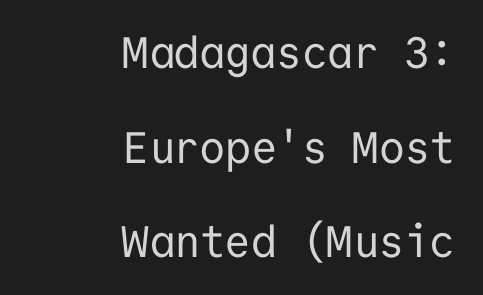
Q: Is the text bold? A: No.
Q: Is the text italic (slanted)? A: No, it is upright.
Q: Is the typeface a serif or a sans-serif typeface? A: Sans-serif.
Q: Is the text underlined? A: No.
Q: How is the paragraph aligned? A: Right-aligned.
Q: Is the spacing between letters normal or unusually wide? A: Normal.
Q: Is the spacing between lines tight, normal or loose? A: Loose.
Q: Width (condensed, normal, or wide)? A: Normal.
Q: Stroke contrast? A: Low.
Q: x-height? A: Medium.
Q: Monospaced? A: Yes.
